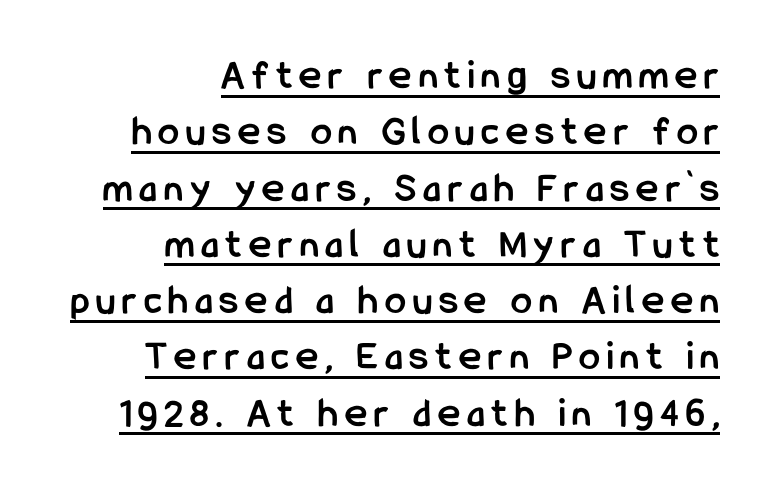
{"serif": "no", "italic": "no", "bold": "yes", "weight": "semibold", "width": "condensed", "stroke_contrast": "low", "x_height": "medium", "monospaced": "no", "underline": "yes", "align": "right", "line_spacing": "normal", "line_spacing_ratio": 1.34, "glyph_px": 42}
